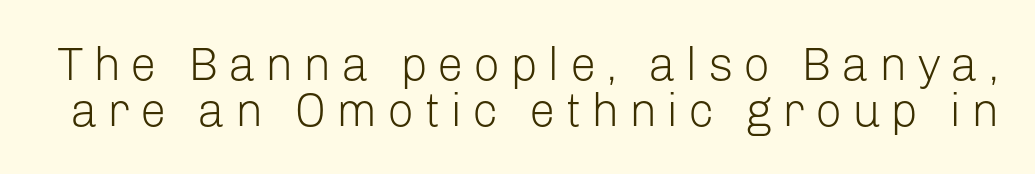
Ink coverage per letter is moderate at most. Honestly, the rows look squashed on top of each other. Beneath every word, the page is bare. Are there feet on the stems? There aren't — it's a sans.
